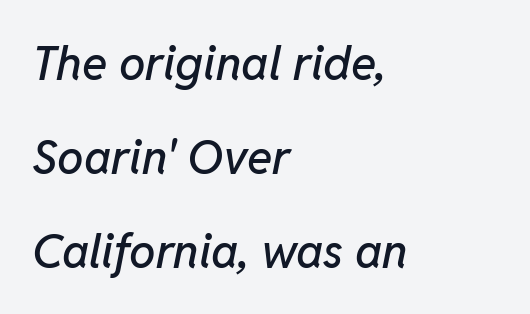
{"italic": "yes", "lean": "right", "slant_degrees": 11, "width": "normal", "stroke_contrast": "low", "x_height": "medium", "monospaced": "no", "underline": "no", "align": "left", "line_spacing": "loose", "line_spacing_ratio": 2.0, "letter_spacing": "normal", "letter_spacing_em": 0.0, "glyph_px": 47}
